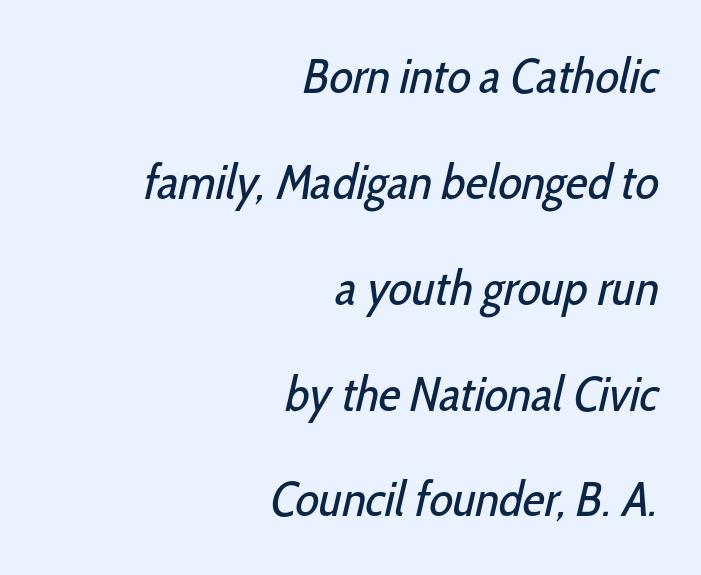
Q: Is the text bold? A: No.
Q: Is the typeface a serif or a sans-serif typeface? A: Sans-serif.
Q: Is the text underlined? A: No.
Q: How is the paragraph aligned? A: Right-aligned.
Q: Is the spacing between letters normal or unusually wide? A: Normal.
Q: Is the spacing between lines tight, normal or loose? A: Loose.
Q: Width (condensed, normal, or wide)? A: Condensed.
Q: Stroke contrast? A: Low.
Q: x-height? A: Medium.
Q: Monospaced? A: No.
